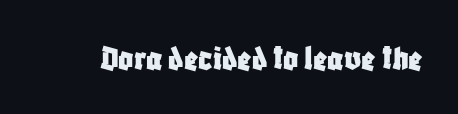
Q: Is the text italic (slanted)? A: No, it is upright.
Q: Is the typeface a serif or a sans-serif typeface? A: Sans-serif.
Q: Is the text underlined? A: No.
Q: Is the spacing between letters normal or unusually wide? A: Normal.
Q: Width (condensed, normal, or wide)? A: Condensed.
Q: Stroke contrast? A: Low.
Q: x-height? A: Large.
Q: Monospaced? A: No.
